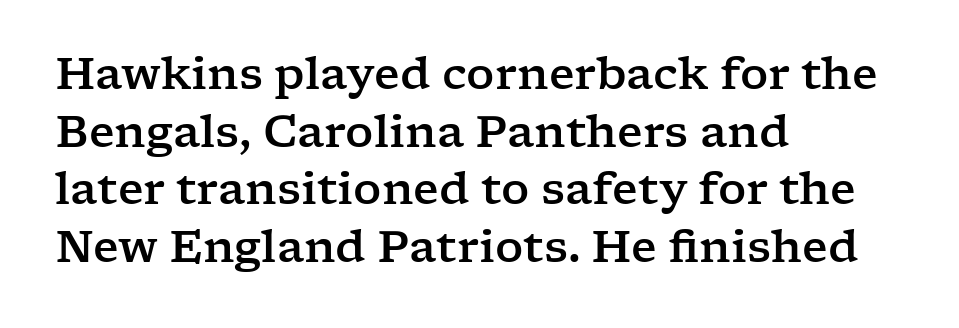
{"serif": "yes", "italic": "no", "width": "wide", "stroke_contrast": "low", "x_height": "medium", "monospaced": "no", "underline": "no", "align": "left", "line_spacing": "normal", "line_spacing_ratio": 1.31, "letter_spacing": "normal", "letter_spacing_em": 0.0, "glyph_px": 44}
